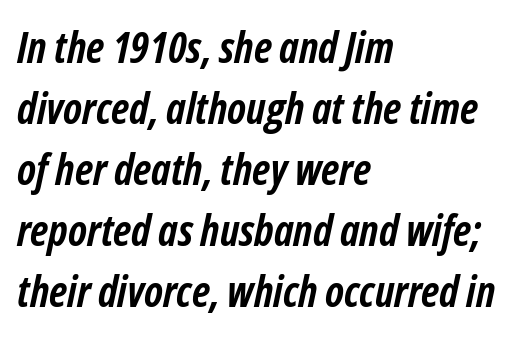
Q: Is the text bold? A: Yes.
Q: Is the text italic (slanted)? A: Yes, it leans right by about 12 degrees.
Q: Is the text underlined? A: No.
Q: How is the paragraph aligned? A: Left-aligned.
Q: Is the spacing between letters normal or unusually wide? A: Normal.
Q: Is the spacing between lines tight, normal or loose? A: Normal.
Q: Width (condensed, normal, or wide)? A: Condensed.
Q: Stroke contrast? A: Low.
Q: x-height? A: Medium.
Q: Monospaced? A: No.
